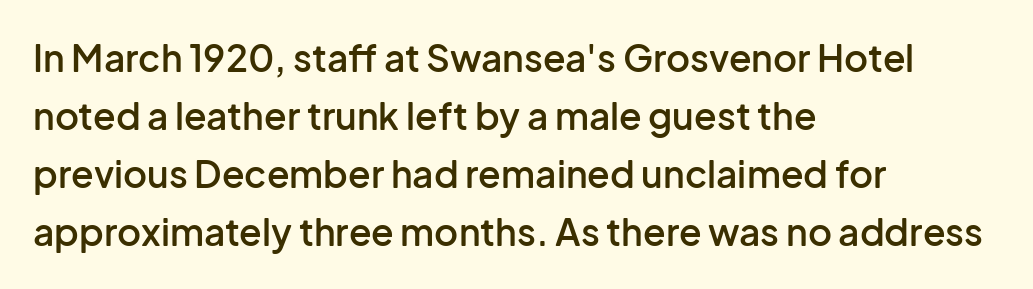
The image shows 37 px semibold sans-serif type, upright; set left-aligned, normal line spacing (1.57x), normal letter spacing, not underlined; low stroke contrast and a medium x-height.
